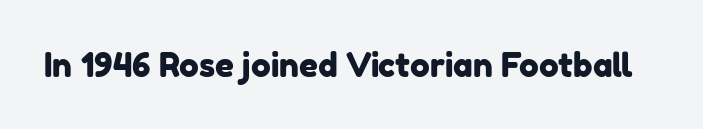
{"serif": "no", "width": "normal", "stroke_contrast": "low", "x_height": "medium", "monospaced": "no", "underline": "no", "letter_spacing": "normal", "letter_spacing_em": 0.0, "glyph_px": 33}
